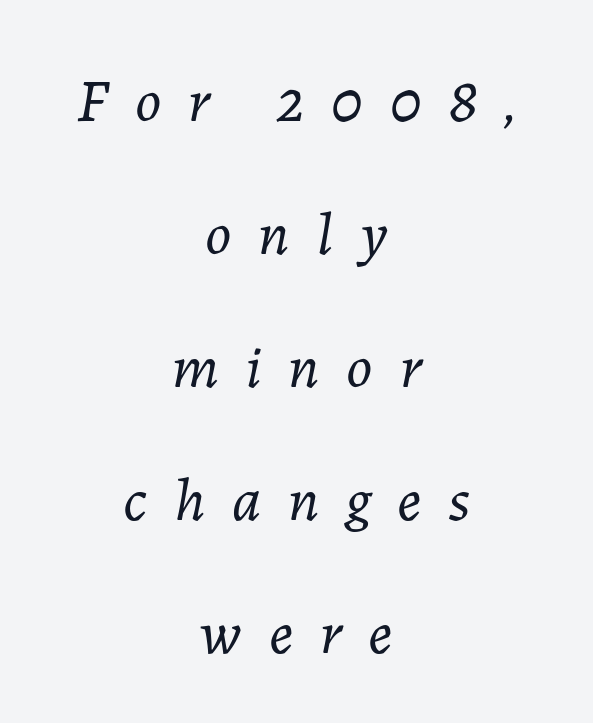
Q: Is the text bold? A: No.
Q: Is the text italic (slanted)? A: Yes, it leans right by about 7 degrees.
Q: Is the text underlined? A: No.
Q: How is the paragraph aligned? A: Centered.
Q: Is the spacing between letters normal or unusually wide? A: Unusually wide.
Q: Is the spacing between lines tight, normal or loose? A: Loose.
Q: Width (condensed, normal, or wide)? A: Normal.
Q: Stroke contrast? A: Low.
Q: x-height? A: Medium.
Q: Monospaced? A: No.
